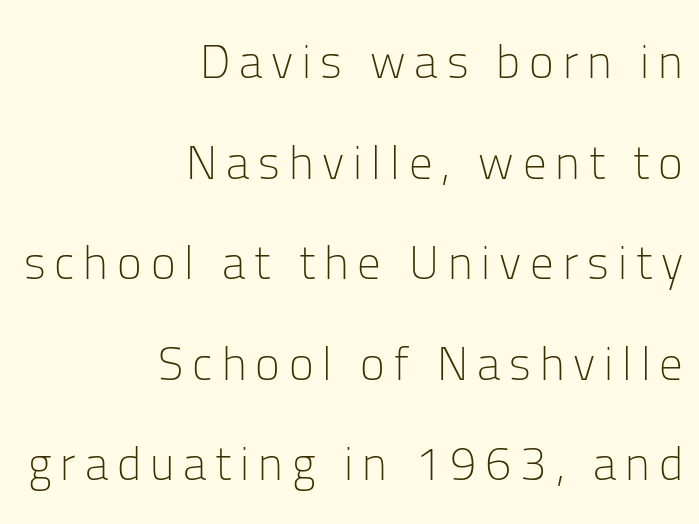
The lines are quadded right. Do the characters align in a grid? No, the font is proportional. This is roman type, the default non-slanted kind. Words float on clear page, feet unadorned. Check where the strokes stop: nothing finishes them off — pure sans. Compared with typical paragraphs, the rows here are farther apart.
